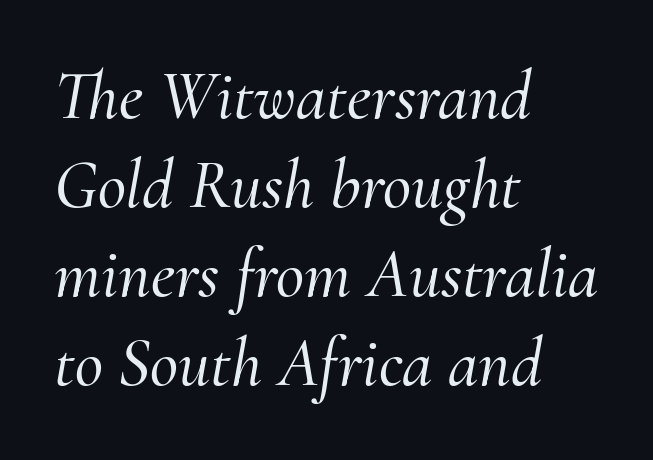
Style check: oblique. Each word holds together tightly as a unit, with standard inter-letter gaps. In terms of leading, this rendering sits right in the middle. Font category for this specimen: serif.
